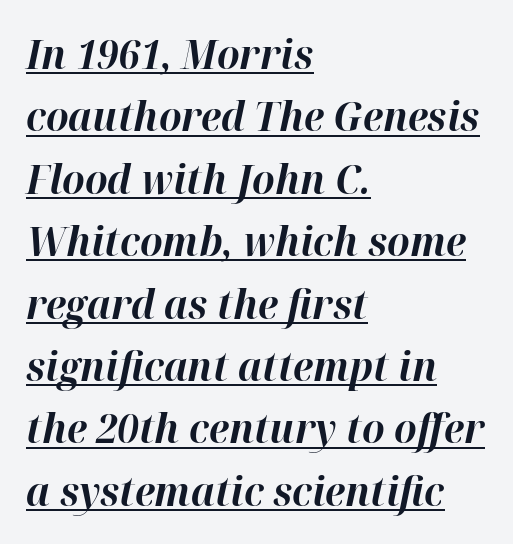
The image shows 40 px bold type, italic (leaning right); set left-aligned, normal line spacing (1.56x), normal letter spacing, underlined; high stroke contrast and a medium x-height.
